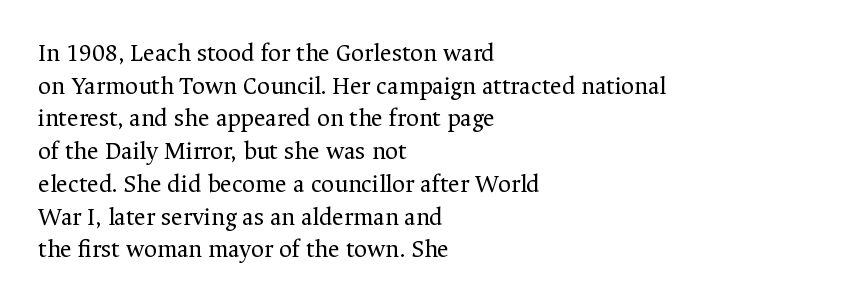
What's the leading like? Ordinary, nothing unusual. The passage shown has conventional tracking throughout. The typography opts for an upright posture over an oblique one. The passage is arranged the way most books set body copy — flush left.
